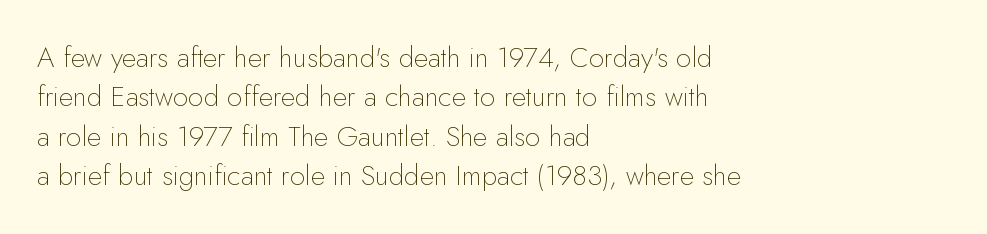
{"serif": "no", "italic": "no", "bold": "no", "weight": "thin", "width": "normal", "stroke_contrast": "low", "x_height": "small", "monospaced": "no", "underline": "no", "align": "left", "line_spacing": "normal", "line_spacing_ratio": 1.41, "letter_spacing": "normal", "letter_spacing_em": 0.0, "glyph_px": 28}
